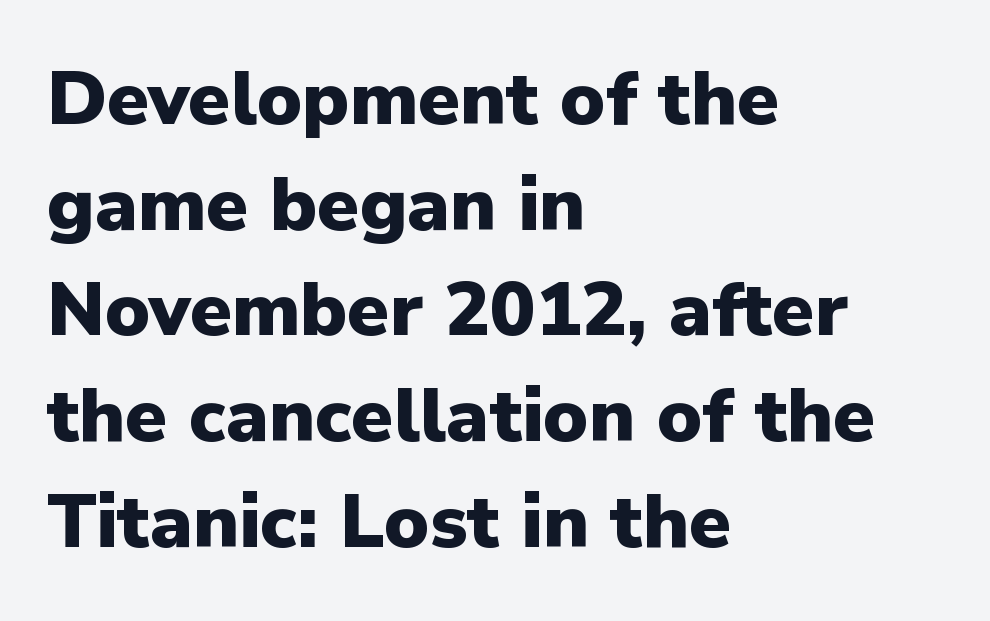
{"serif": "no", "italic": "no", "bold": "yes", "weight": "heavy", "width": "normal", "stroke_contrast": "low", "x_height": "medium", "monospaced": "no", "underline": "no", "align": "left", "line_spacing": "normal", "line_spacing_ratio": 1.39, "letter_spacing": "normal", "letter_spacing_em": 0.0, "glyph_px": 76}
